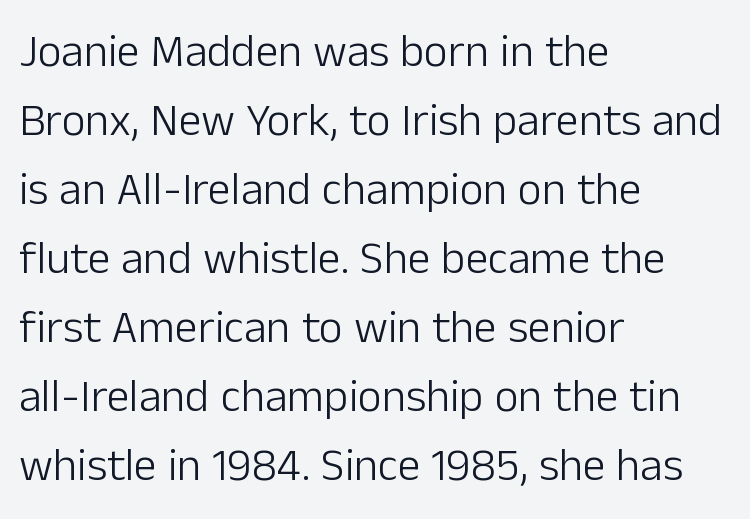
{"serif": "no", "italic": "no", "bold": "no", "weight": "light", "width": "normal", "stroke_contrast": "low", "x_height": "medium", "monospaced": "no", "underline": "no", "align": "left", "line_spacing": "normal", "line_spacing_ratio": 1.5, "letter_spacing": "normal", "letter_spacing_em": 0.0, "glyph_px": 46}
